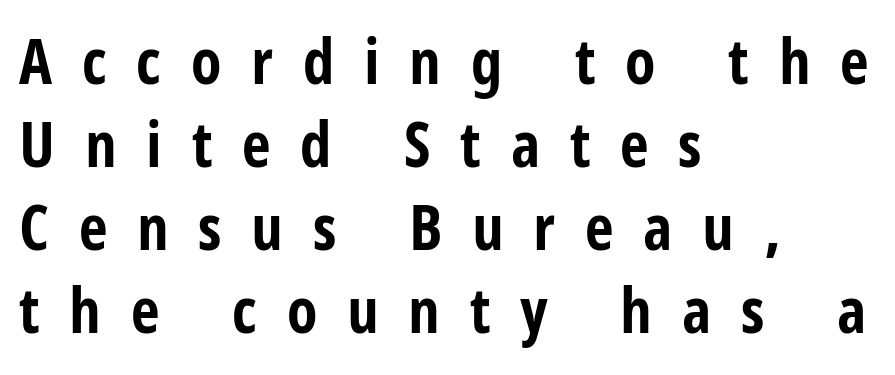
Q: Is the text bold? A: Yes.
Q: Is the text italic (slanted)? A: No, it is upright.
Q: Is the typeface a serif or a sans-serif typeface? A: Sans-serif.
Q: Is the text underlined? A: No.
Q: How is the paragraph aligned? A: Left-aligned.
Q: Is the spacing between letters normal or unusually wide? A: Unusually wide.
Q: Is the spacing between lines tight, normal or loose? A: Normal.
Q: Width (condensed, normal, or wide)? A: Condensed.
Q: Stroke contrast? A: Low.
Q: x-height? A: Medium.
Q: Monospaced? A: No.
